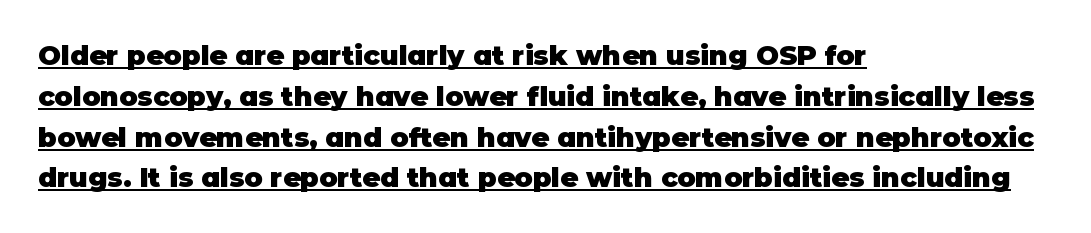
The image shows 27 px bold type, upright; set left-aligned, normal line spacing (1.51x), normal letter spacing, underlined.
